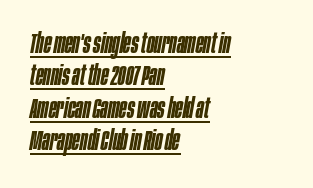
These lines are set flush left with a ragged right edge. This sample has the flowing, uneven cadence of proportional lettering. In terms of letterspacing, this is plain default setting. Look at the stroke-to-counter ratio: somewhat heavy, a semibold. The rendered words wear a rule along their underside. The rendering applies a slant to the glyphs.
